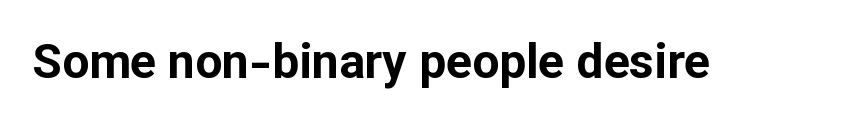
{"serif": "no", "italic": "no", "bold": "yes", "weight": "bold", "width": "normal", "stroke_contrast": "low", "x_height": "medium", "monospaced": "no", "underline": "no", "letter_spacing": "normal", "letter_spacing_em": 0.0, "glyph_px": 48}
